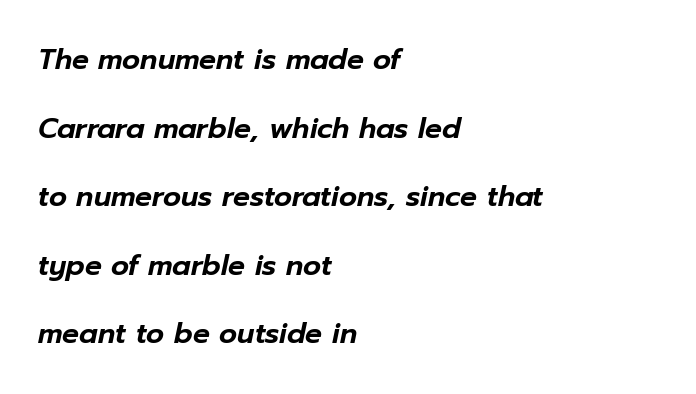
{"italic": "yes", "lean": "right", "slant_degrees": 12, "width": "normal", "stroke_contrast": "low", "x_height": "medium", "monospaced": "no", "underline": "no", "align": "left", "line_spacing": "loose", "line_spacing_ratio": 2.45, "letter_spacing": "normal", "letter_spacing_em": 0.0, "glyph_px": 28}
